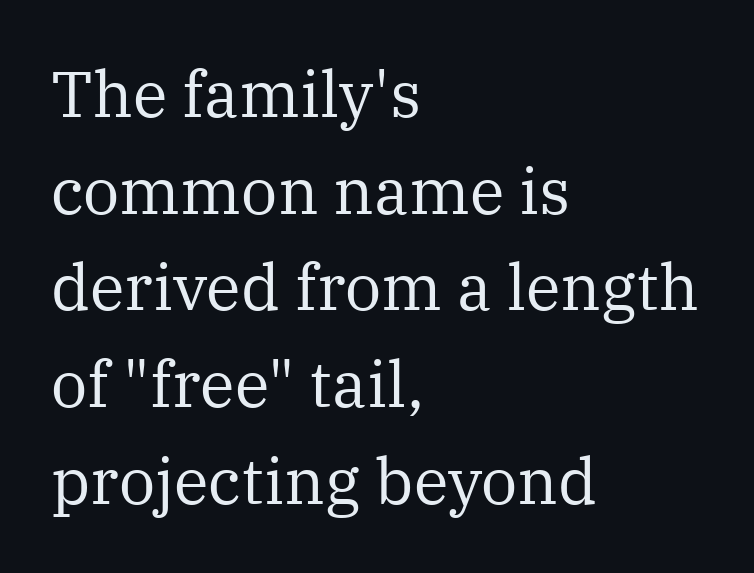
{"serif": "yes", "italic": "no", "bold": "no", "weight": "regular", "width": "normal", "stroke_contrast": "medium", "x_height": "medium", "monospaced": "no", "underline": "no", "align": "left", "line_spacing": "normal", "line_spacing_ratio": 1.51, "letter_spacing": "normal", "letter_spacing_em": 0.0, "glyph_px": 64}
